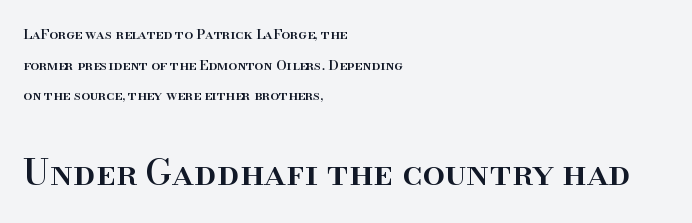
The image shows 36 px serif type, upright; set left-aligned, loose line spacing (2.19x), normal letter spacing, not underlined; the second (bottom) block is 2.57x larger; high stroke contrast and a small x-height.
